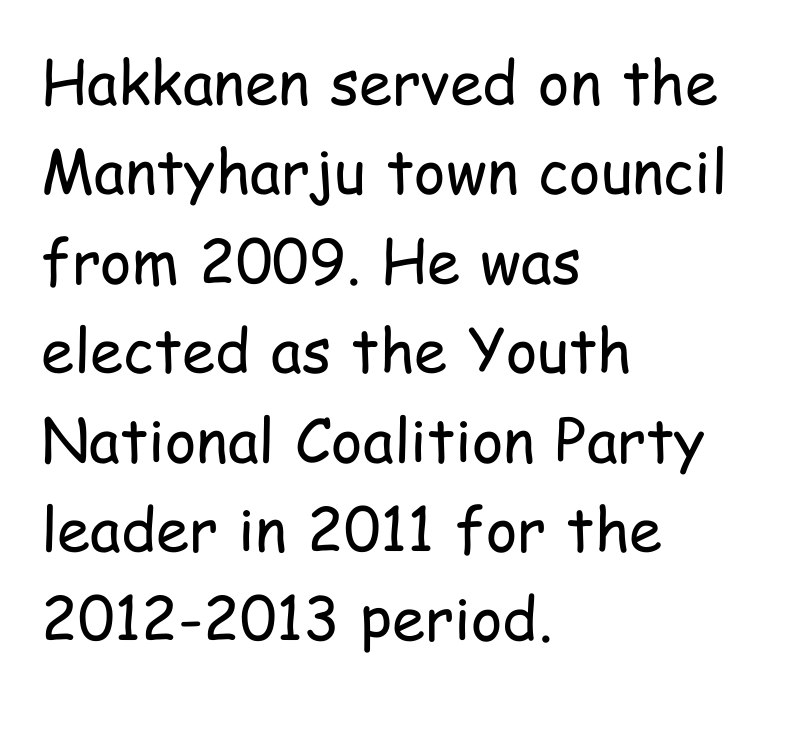
Q: Is the text bold? A: No.
Q: Is the text italic (slanted)? A: No, it is upright.
Q: Is the typeface a serif or a sans-serif typeface? A: Sans-serif.
Q: Is the text underlined? A: No.
Q: How is the paragraph aligned? A: Left-aligned.
Q: Is the spacing between letters normal or unusually wide? A: Normal.
Q: Is the spacing between lines tight, normal or loose? A: Normal.
Q: Width (condensed, normal, or wide)? A: Condensed.
Q: Stroke contrast? A: Low.
Q: x-height? A: Medium.
Q: Monospaced? A: No.
